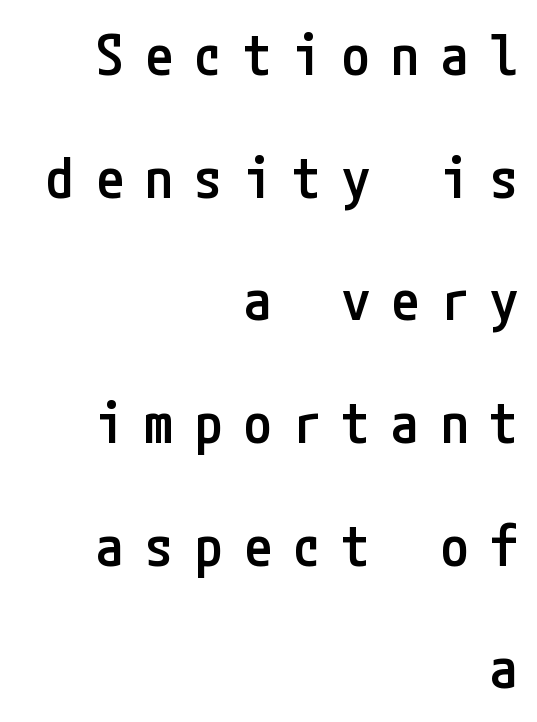
The image shows 56 px semibold, condensed sans-serif type, upright; set right-aligned, loose line spacing (2.19x), unusually wide letter spacing (+0.38 em), not underlined; low stroke contrast and a medium x-height.
